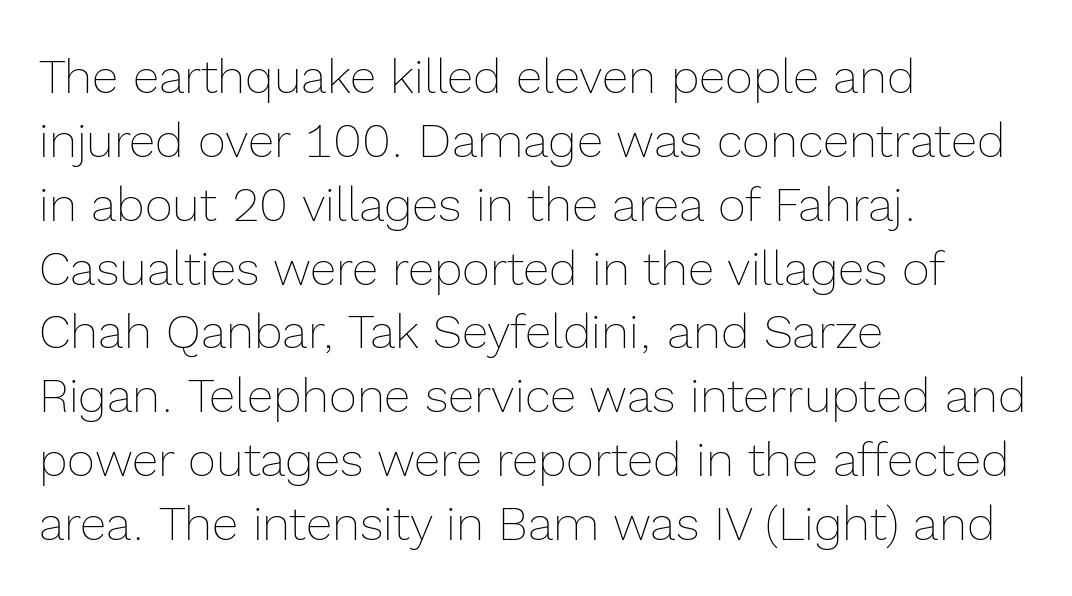
{"italic": "no", "bold": "no", "weight": "thin", "width": "normal", "x_height": "medium", "monospaced": "no", "underline": "no", "align": "left", "line_spacing": "normal", "line_spacing_ratio": 1.33, "letter_spacing": "normal", "letter_spacing_em": 0.0, "glyph_px": 48}
